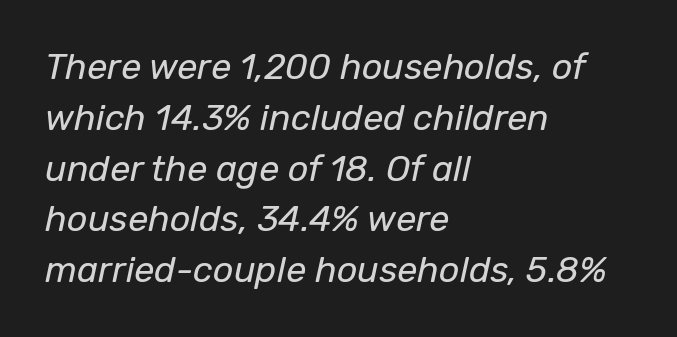
Letter spacing: default. Designer's note — italics engaged. Short and long lines alike share a common starting point at left. Check under the words: just untouched page. These lines sit exactly where default settings would place them. A typesetter would call this proportional, since set widths differ per character.
